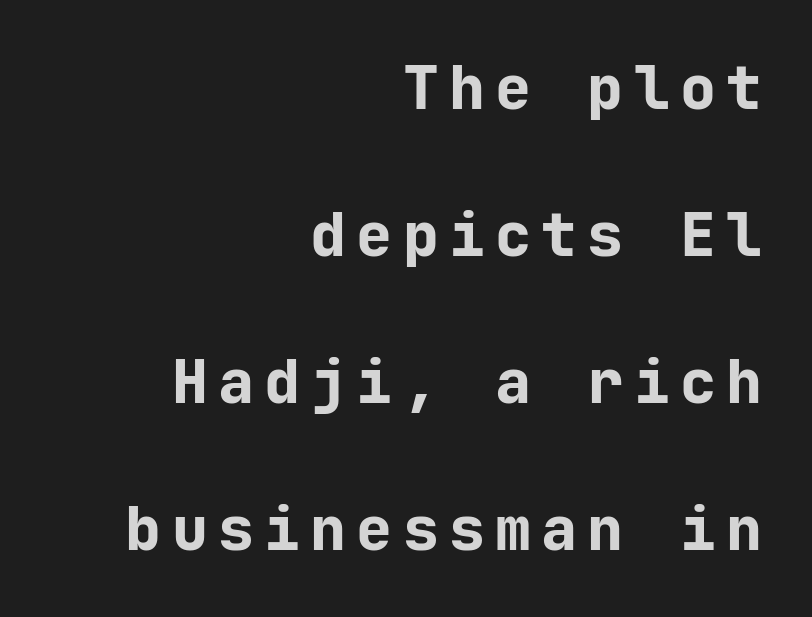
The image shows 60 px bold sans-serif type, upright, monospaced; set right-aligned, loose line spacing (2.45x), not underlined; low stroke contrast and a medium x-height.
